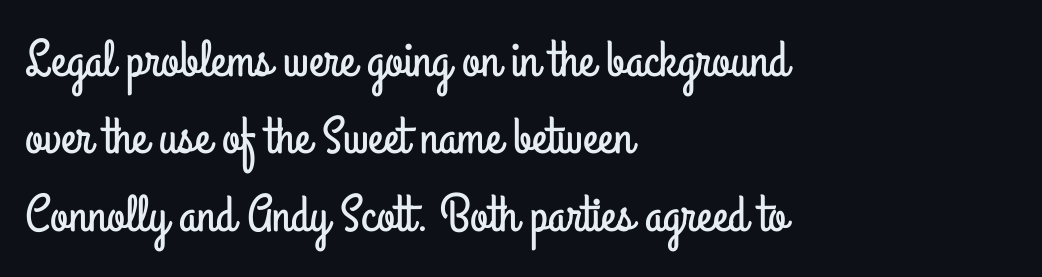
{"serif": "no", "italic": "no", "width": "condensed", "stroke_contrast": "low", "x_height": "small", "monospaced": "no", "underline": "no", "align": "left", "line_spacing": "normal", "line_spacing_ratio": 1.49, "letter_spacing": "normal", "letter_spacing_em": 0.0, "glyph_px": 52}
